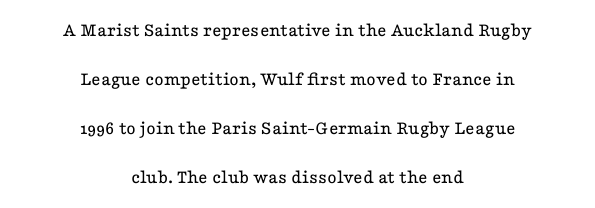
The image shows 20 px text type, upright; set centered, loose line spacing (2.45x), normal letter spacing, not underlined.
